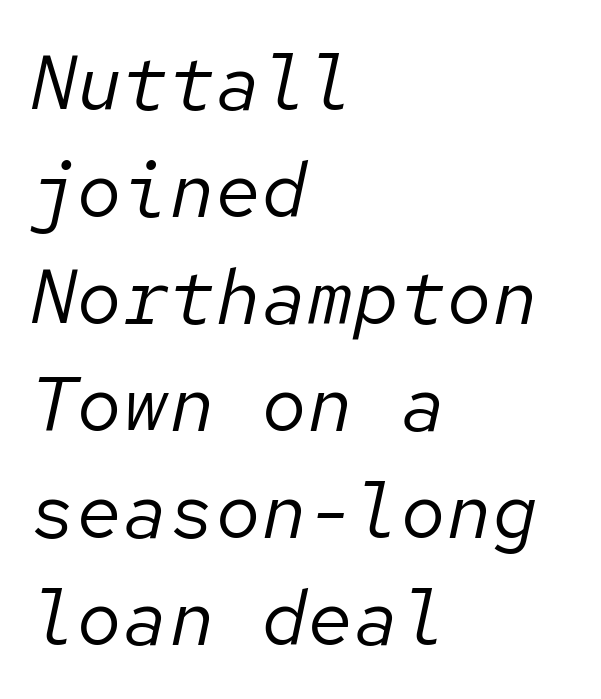
{"italic": "yes", "lean": "right", "slant_degrees": 12, "bold": "no", "weight": "regular", "width": "normal", "stroke_contrast": "low", "x_height": "medium", "monospaced": "yes", "underline": "no", "align": "left", "line_spacing": "normal", "line_spacing_ratio": 1.39, "letter_spacing": "normal", "letter_spacing_em": 0.0, "glyph_px": 77}
